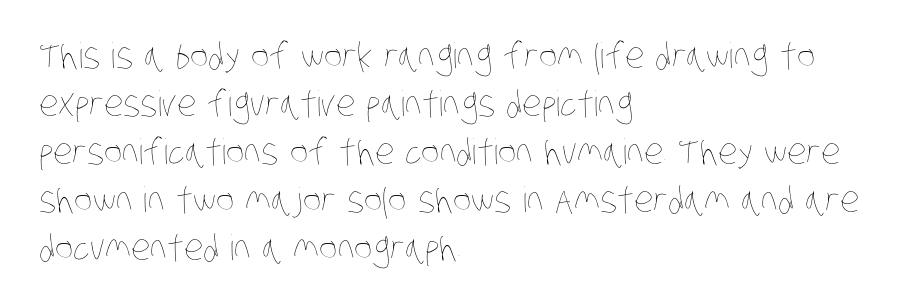
{"bold": "no", "weight": "thin", "width": "condensed", "stroke_contrast": "low", "x_height": "large", "monospaced": "no", "underline": "no", "align": "left", "line_spacing": "normal", "line_spacing_ratio": 1.37, "letter_spacing": "normal", "letter_spacing_em": 0.0, "glyph_px": 35}
